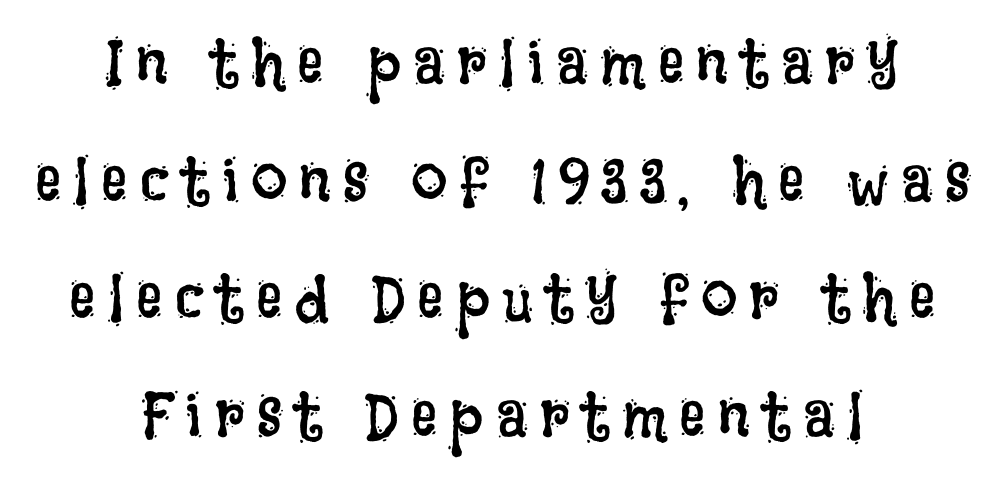
{"italic": "no", "bold": "no", "weight": "regular", "width": "condensed", "stroke_contrast": "low", "x_height": "large", "monospaced": "no", "underline": "no", "align": "center", "line_spacing_ratio": 1.81, "glyph_px": 65}
